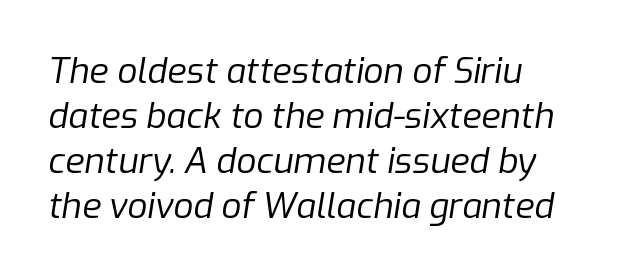
The weight tops out at a normal text grade. The words here are not underlined. These lines were composed using italics. The lines sit at an ordinary, default distance from one another. You could call the tracking neutral — neither tight nor loose.
